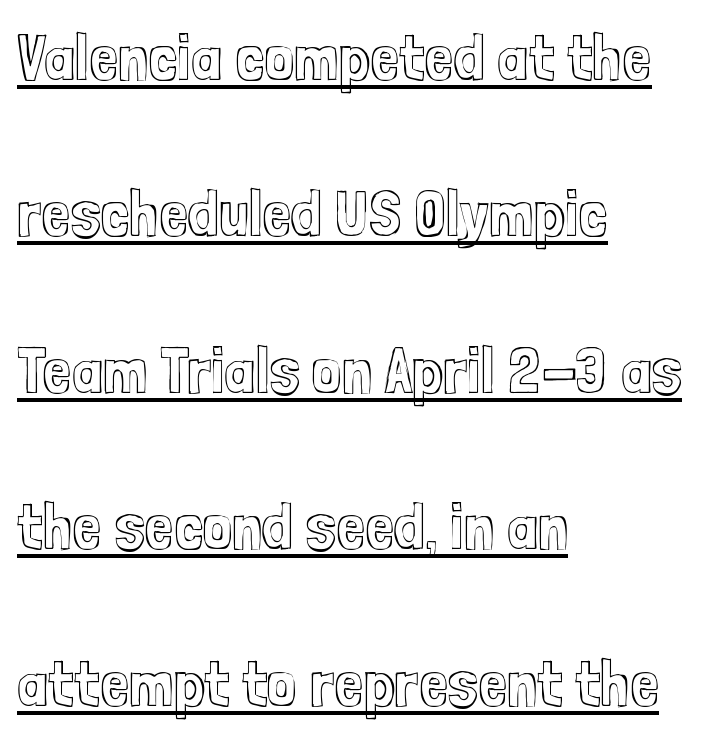
The image shows 66 px condensed type, upright; set left-aligned, loose line spacing (2.37x), normal letter spacing, underlined; a medium x-height.
